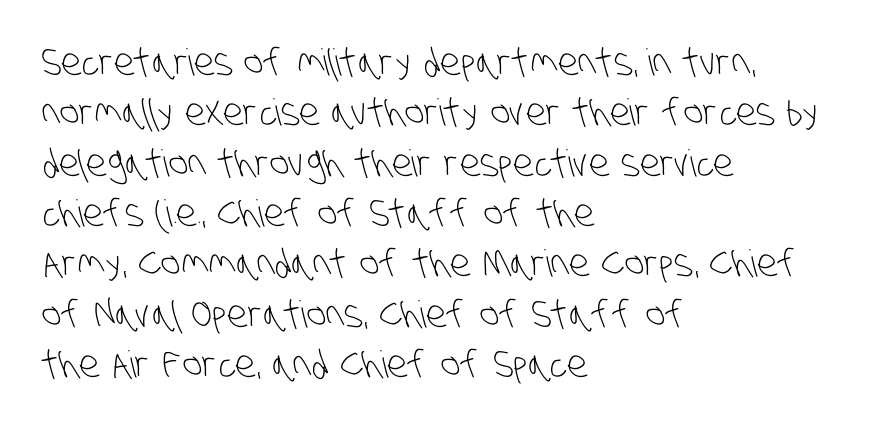
Q: Is the text bold? A: No.
Q: Is the typeface a serif or a sans-serif typeface? A: Sans-serif.
Q: Is the text underlined? A: No.
Q: How is the paragraph aligned? A: Left-aligned.
Q: Is the spacing between letters normal or unusually wide? A: Normal.
Q: Is the spacing between lines tight, normal or loose? A: Normal.
Q: Width (condensed, normal, or wide)? A: Condensed.
Q: Stroke contrast? A: Low.
Q: x-height? A: Large.
Q: Monospaced? A: No.
